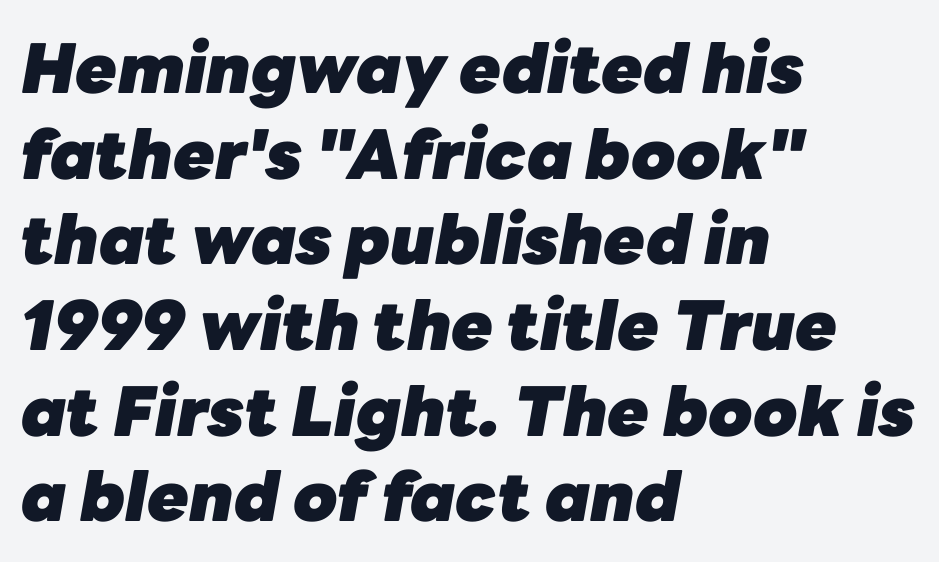
Q: Is the text bold? A: Yes.
Q: Is the text italic (slanted)? A: Yes, it leans right by about 10 degrees.
Q: Is the text underlined? A: No.
Q: How is the paragraph aligned? A: Left-aligned.
Q: Is the spacing between letters normal or unusually wide? A: Normal.
Q: Is the spacing between lines tight, normal or loose? A: Normal.
Q: Width (condensed, normal, or wide)? A: Normal.
Q: Stroke contrast? A: Low.
Q: x-height? A: Medium.
Q: Monospaced? A: No.
